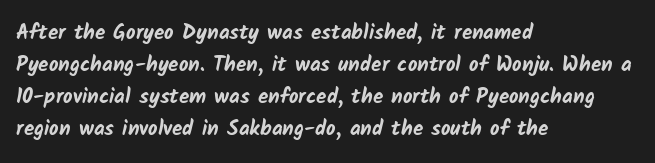
Q: Is the text bold? A: Yes.
Q: Is the text underlined? A: No.
Q: How is the paragraph aligned? A: Left-aligned.
Q: Is the spacing between letters normal or unusually wide? A: Normal.
Q: Is the spacing between lines tight, normal or loose? A: Normal.
